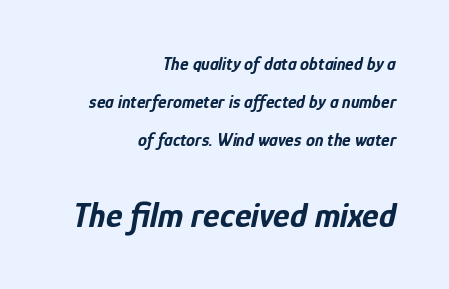
{"italic": "yes", "lean": "right", "slant_degrees": 12, "bold": "yes", "weight": "bold", "width": "condensed", "stroke_contrast": "low", "x_height": "medium", "monospaced": "no", "underline": "no", "align": "right", "line_spacing": "loose", "line_spacing_ratio": 2.12, "letter_spacing": "normal", "letter_spacing_em": 0.0, "larger_block": "second", "size_ratio": 1.94, "glyph_px": 35}
